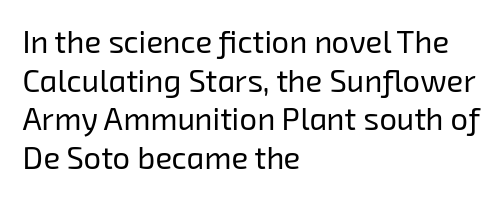
Stroke thickness stays within the range of a standard reading face or lighter. This block has exactly the height ordinary leading produces. Spacing verdict: proportional, widths tailored to each character. Does the copy run flush right? No — it runs flush left.
